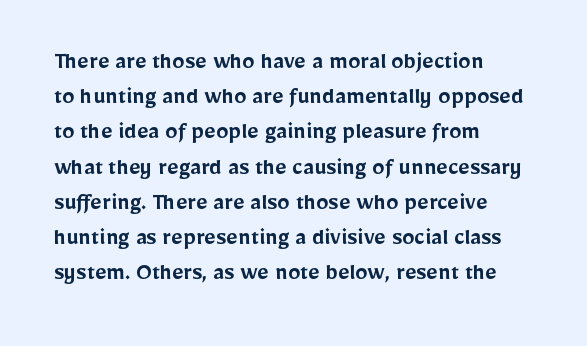
Heft: intermediate — a semibold. No word sits above an underline. Successive baselines arrive at the customary interval. Inter-character spacing is left at the font's built-in metrics. Reading down the block, your eye returns to a fixed left position each line. Italic? Not at all — the glyphs are vertical.
